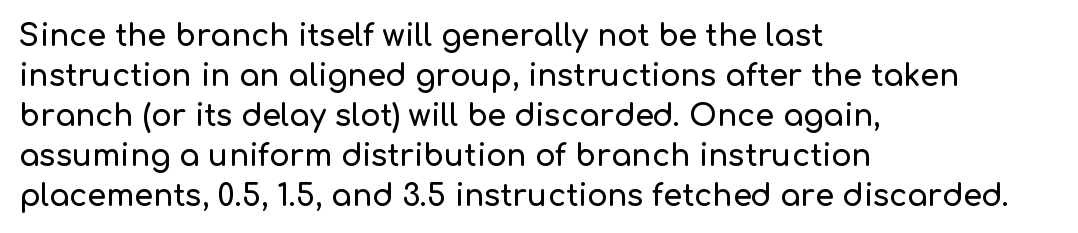
{"serif": "no", "italic": "no", "width": "normal", "stroke_contrast": "low", "x_height": "medium", "monospaced": "no", "underline": "no", "align": "left", "line_spacing": "normal", "line_spacing_ratio": 1.33, "letter_spacing": "normal", "letter_spacing_em": 0.0, "glyph_px": 30}
